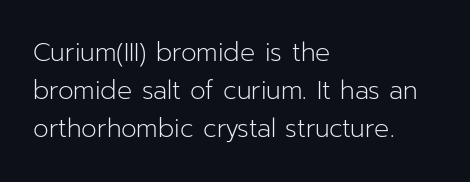
The glyphs are unaccompanied by any horizontal stroke below them. Posture: vertical. These lines keep a tight, regular rhythm from letter to letter. Interline gaps are of average width in this sample. The paragraph shown leans on its left margin.
